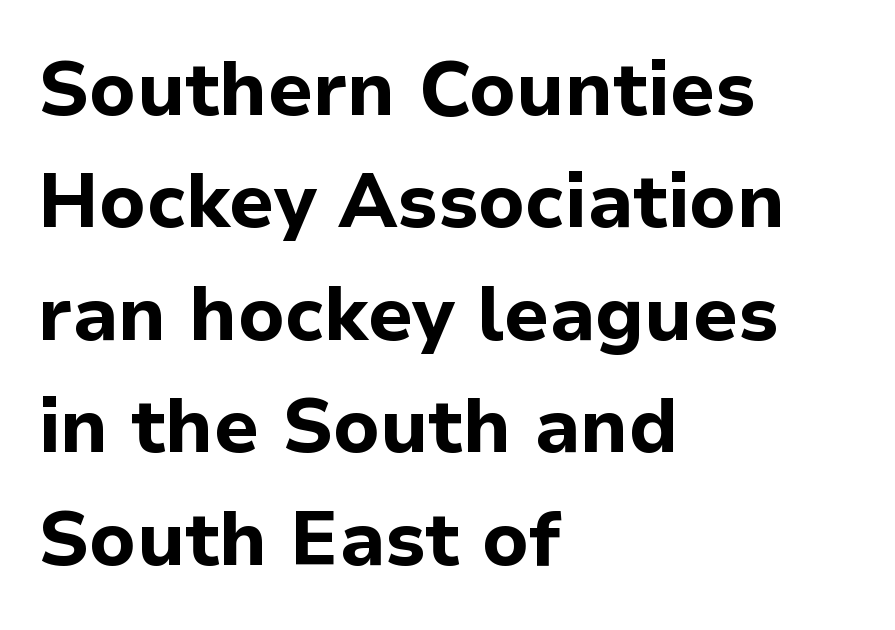
Letterform terminals end flat and unadorned throughout the passage. Does the weight exceed regular? Yes, all the way to bold. The text block is weighted toward the left margin, trailing off unevenly rightward. Regular leading. Looks like regular typesetting: each glyph gets only the width it needs.
